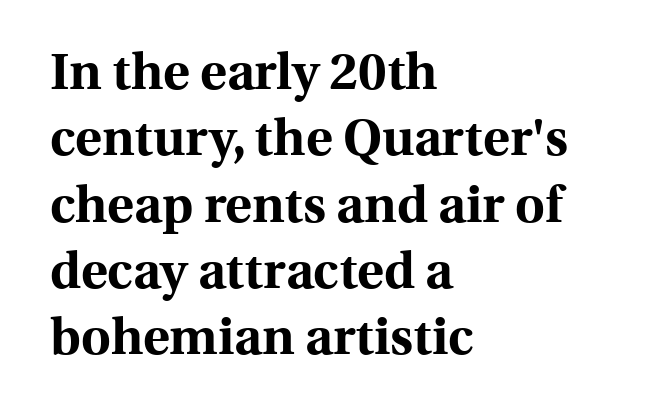
Q: Is the text bold? A: Yes.
Q: Is the text italic (slanted)? A: No, it is upright.
Q: Is the typeface a serif or a sans-serif typeface? A: Serif.
Q: Is the text underlined? A: No.
Q: How is the paragraph aligned? A: Left-aligned.
Q: Is the spacing between letters normal or unusually wide? A: Normal.
Q: Is the spacing between lines tight, normal or loose? A: Normal.
Q: Width (condensed, normal, or wide)? A: Normal.
Q: x-height? A: Medium.
Q: Monospaced? A: No.
